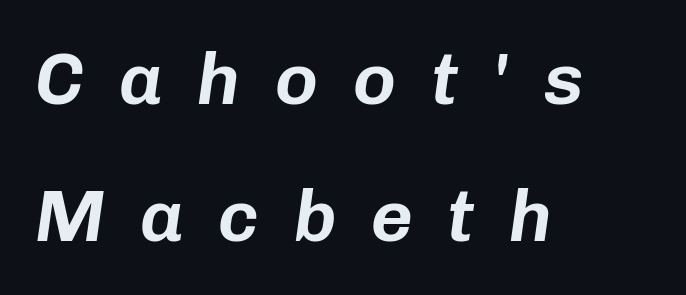
Each line starts at the same left margin while the right side varies. Proportional: the letters do not fall into vertical columns. Decoration check: the copy has no underline. These lines have a slow, spaced-out rhythm from letter to letter. Style check: oblique.
